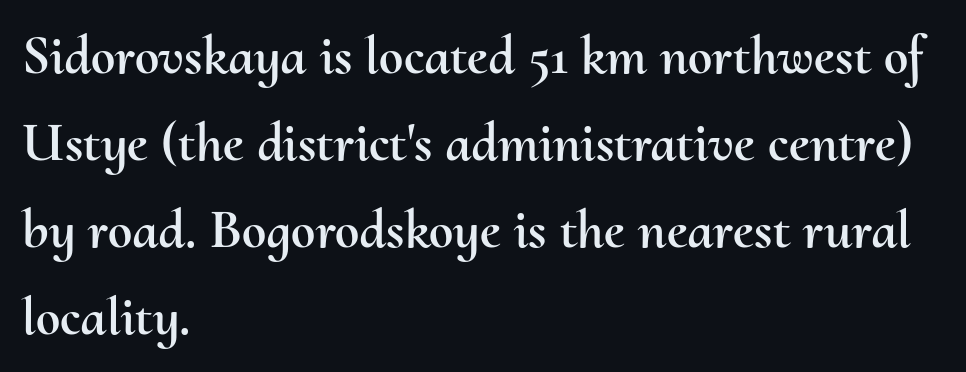
Q: Is the text italic (slanted)? A: No, it is upright.
Q: Is the text underlined? A: No.
Q: How is the paragraph aligned? A: Left-aligned.
Q: Is the spacing between letters normal or unusually wide? A: Normal.
Q: Is the spacing between lines tight, normal or loose? A: Normal.
Q: Width (condensed, normal, or wide)? A: Normal.
Q: Stroke contrast? A: Medium.
Q: x-height? A: Small.
Q: Monospaced? A: No.
